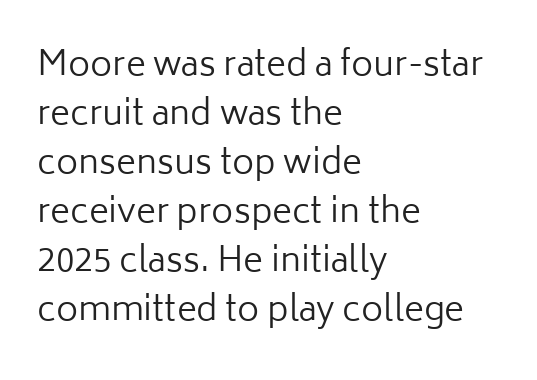
Q: Is the text bold? A: No.
Q: Is the text italic (slanted)? A: No, it is upright.
Q: Is the typeface a serif or a sans-serif typeface? A: Sans-serif.
Q: Is the text underlined? A: No.
Q: How is the paragraph aligned? A: Left-aligned.
Q: Is the spacing between letters normal or unusually wide? A: Normal.
Q: Is the spacing between lines tight, normal or loose? A: Normal.
Q: Width (condensed, normal, or wide)? A: Normal.
Q: Stroke contrast? A: Low.
Q: x-height? A: Medium.
Q: Monospaced? A: No.
